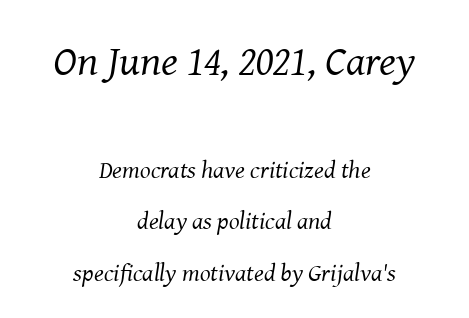
The image shows 43 px regular-weight serif type, italic (leaning right); set centered, loose line spacing (2.06x), normal letter spacing, not underlined; the first (top) block is 1.72x larger; medium stroke contrast and a medium x-height.
